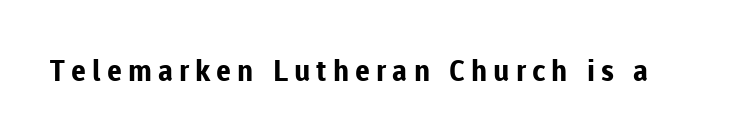
These lines were composed using upright roman letters. Heavy, bold letterforms. The rendering inserts visible extra space after every character. Is this a fixed-width face? No — the glyphs have proportional, varying widths.
